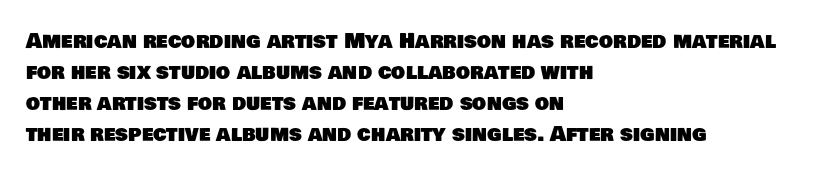
{"underline": "no", "align": "left", "line_spacing": "normal", "line_spacing_ratio": 1.55, "letter_spacing": "normal", "letter_spacing_em": 0.0, "glyph_px": 20}
